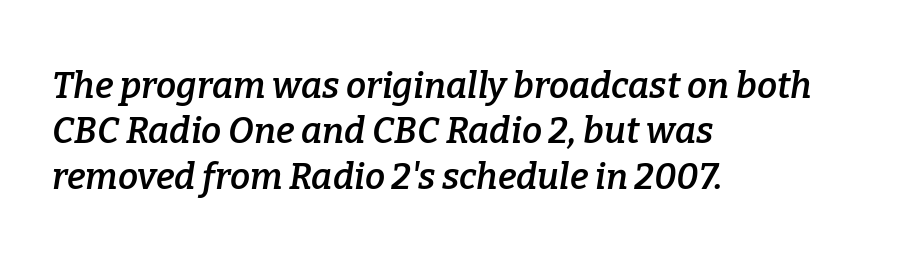
The image shows 36 px semibold serif type, italic (leaning right); set left-aligned, normal line spacing (1.26x), normal letter spacing, not underlined; low stroke contrast and a medium x-height.
